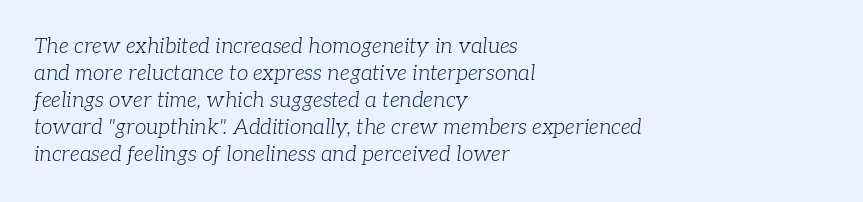
A light-to-regular cut is what we see here. Caption: multi-line text, flush left, ragged right. This block has exactly the height ordinary leading produces. Each row of text sits above clean, open space.
